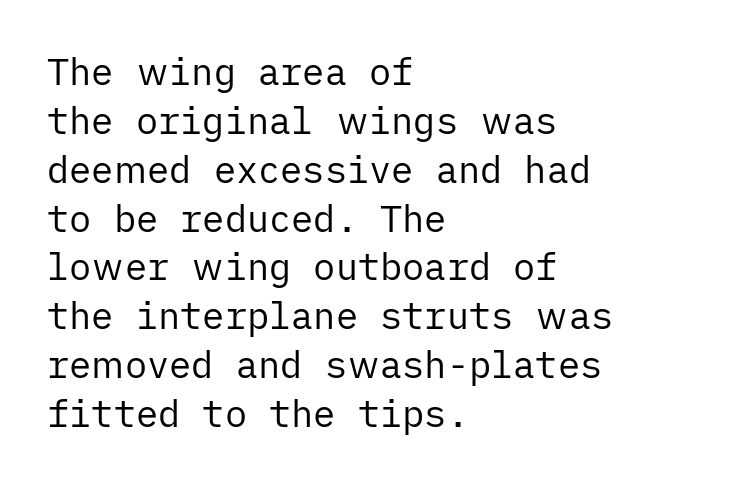
{"serif": "no", "italic": "no", "bold": "no", "weight": "regular", "width": "normal", "stroke_contrast": "low", "x_height": "medium", "underline": "no", "align": "left", "line_spacing": "normal", "line_spacing_ratio": 1.32, "letter_spacing": "normal", "letter_spacing_em": 0.0, "glyph_px": 37}
